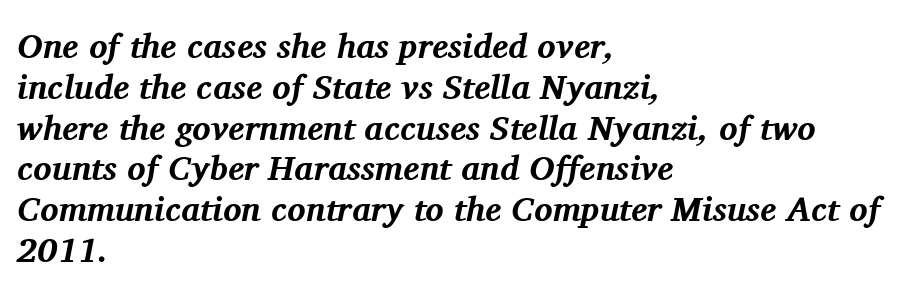
The image shows 34 px bold serif type, italic (leaning right); set left-aligned, line spacing 1.2x, normal letter spacing, not underlined; medium stroke contrast and a medium x-height.
